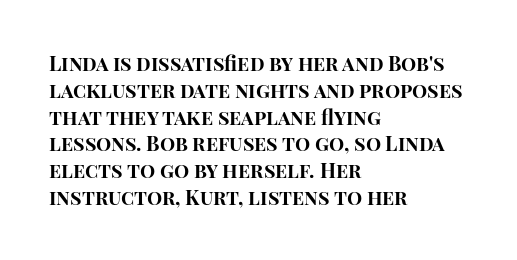
It's the straight-up-and-down kind of type. The letters sit at their default tracking, neither squeezed nor spread. Line starts are locked; line ends wander. This is heavy type, rendered in bold. Baseline-to-baseline distance is the conventional proportion of letter height.
